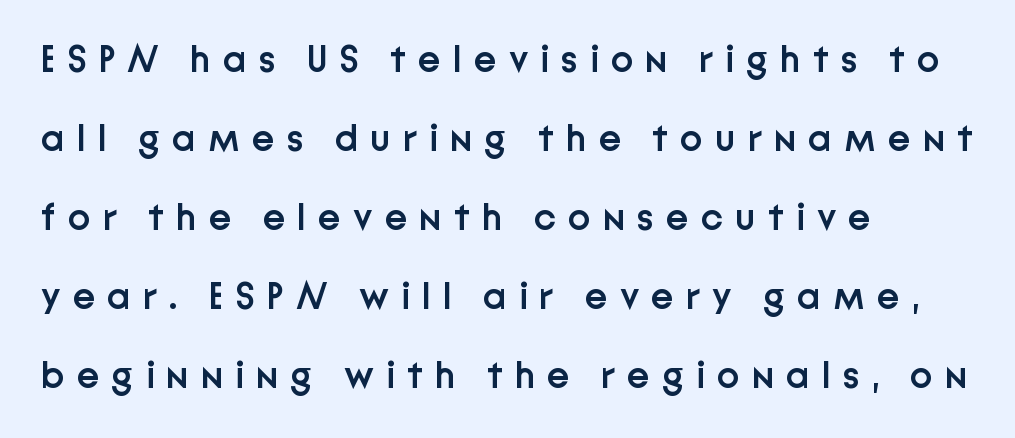
Horizontal alignment here is leftward, the default for most running prose. Each letter keeps its own natural width here, so spacing adapts to shape. The gaps between neighbouring characters are conspicuously large. How heavy is the stroke? Medium-heavy — a semibold, shy of bold. Serif or sans? Sans — the stroke terminals are bare.
